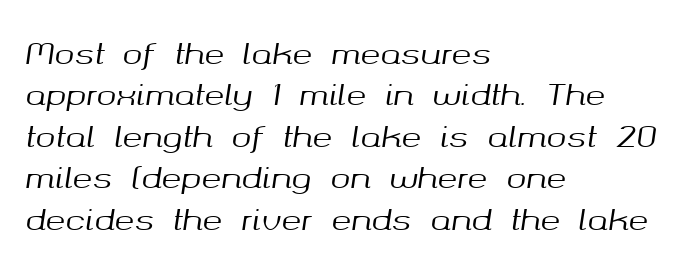
Q: Is the text italic (slanted)? A: Yes, it leans right by about 8 degrees.
Q: Is the text underlined? A: No.
Q: How is the paragraph aligned? A: Left-aligned.
Q: Is the spacing between letters normal or unusually wide? A: Normal.
Q: Is the spacing between lines tight, normal or loose? A: Normal.
Q: Width (condensed, normal, or wide)? A: Normal.
Q: Stroke contrast? A: Medium.
Q: x-height? A: Medium.
Q: Monospaced? A: No.
